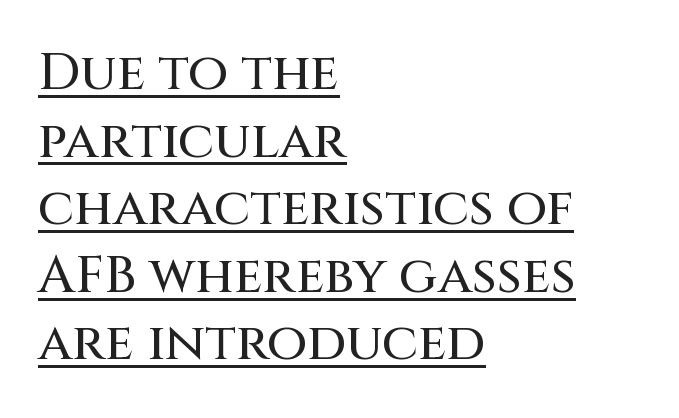
Q: Is the text italic (slanted)? A: No, it is upright.
Q: Is the typeface a serif or a sans-serif typeface? A: Sans-serif.
Q: Is the text underlined? A: Yes.
Q: How is the paragraph aligned? A: Left-aligned.
Q: Is the spacing between letters normal or unusually wide? A: Normal.
Q: Is the spacing between lines tight, normal or loose? A: Normal.
Q: Width (condensed, normal, or wide)? A: Normal.
Q: Stroke contrast? A: Medium.
Q: x-height? A: Large.
Q: Monospaced? A: No.
